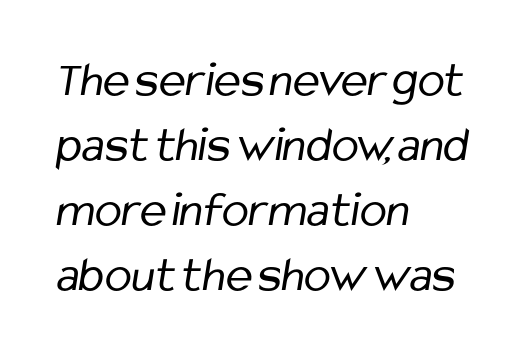
{"serif": "no", "bold": "no", "weight": "regular", "width": "condensed", "stroke_contrast": "low", "x_height": "medium", "monospaced": "no", "underline": "no", "align": "left", "line_spacing": "normal", "line_spacing_ratio": 1.3, "letter_spacing": "normal", "letter_spacing_em": 0.0, "glyph_px": 50}
